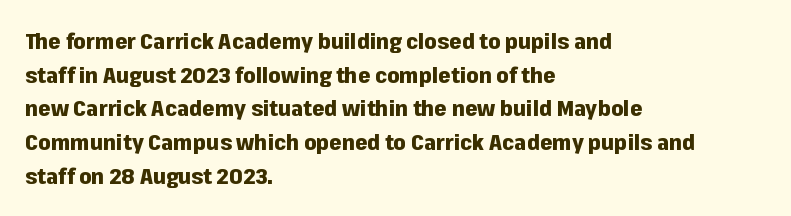
This sample is left-justified, so line endings fall wherever the words run out. Ascenders rise straight up at ninety degrees. Notice how descenders clear the ascenders below comfortably — that's standard leading. Is the type bold? Yes — the strokes are clearly thick and heavy.
